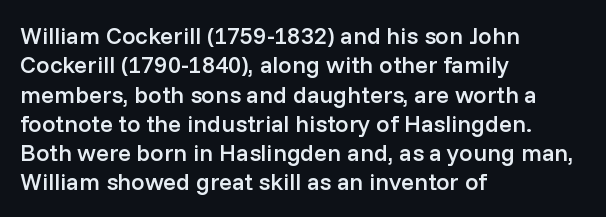
This rendering leaves character spacing at its baseline value. The gap between lines stays unmarked. Characters remain perfectly vertical along every line. The compositor pushed each line to the left boundary.
